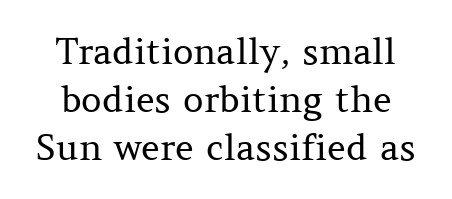
The image shows 36 px regular-weight serif type, upright; set normal line spacing (1.34x), normal letter spacing, not underlined; medium stroke contrast and a medium x-height.
